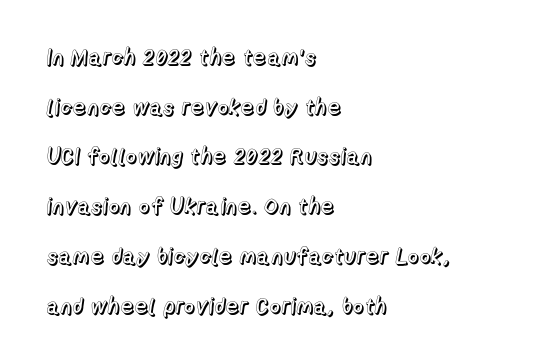
Q: Is the text italic (slanted)? A: Yes.
Q: Is the text underlined? A: No.
Q: How is the paragraph aligned? A: Left-aligned.
Q: Is the spacing between letters normal or unusually wide? A: Normal.
Q: Is the spacing between lines tight, normal or loose? A: Loose.
